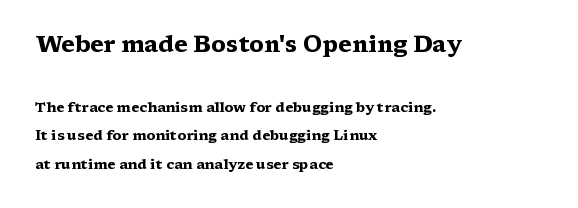
The image shows 23 px bold type, upright; set left-aligned, loose line spacing (2.05x), normal letter spacing, not underlined; the first (top) block is 1.64x larger.
